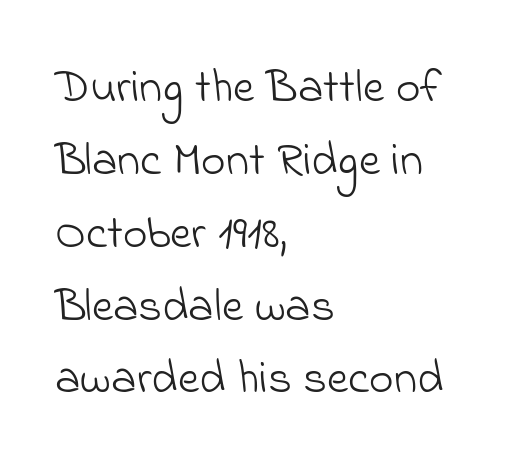
A light-to-regular cut is what we see here. Think of a printed novel: that variable character pitch is what you see here. Does the copy run flush right? No — it runs flush left. The glyphs in this specimen are sans serif. A bare baseline throughout the passage. Glyph-to-glyph distance matches everyday printed text.
